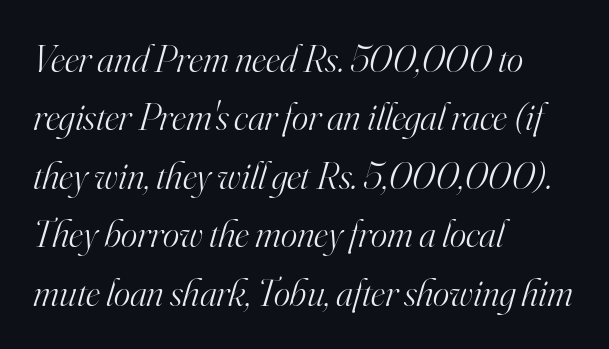
The glyphs in this specimen are seriffed. This sample has the flowing, uneven cadence of proportional lettering. Stroke thickness stays within the range of a standard reading face or lighter. The area under the type is left untouched. Students, observe: this is what conventionally led text looks like.
